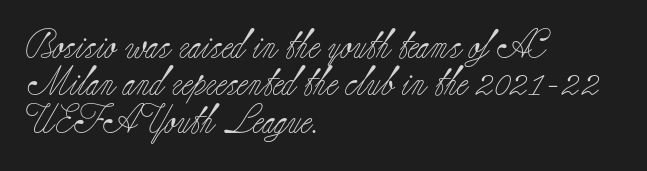
Q: Is the text bold? A: No.
Q: Is the text italic (slanted)? A: Yes.
Q: Is the typeface a serif or a sans-serif typeface? A: Serif.
Q: Is the text underlined? A: No.
Q: How is the paragraph aligned? A: Left-aligned.
Q: Is the spacing between letters normal or unusually wide? A: Normal.
Q: Is the spacing between lines tight, normal or loose? A: Normal.
Q: Width (condensed, normal, or wide)? A: Normal.
Q: Stroke contrast? A: Low.
Q: x-height? A: Small.
Q: Monospaced? A: No.
